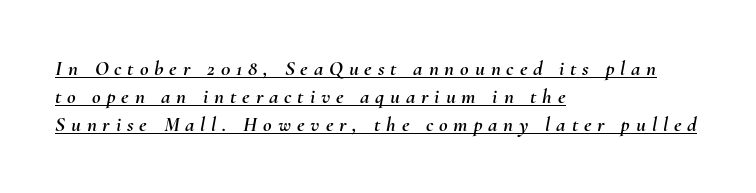
Every row of glyphs begins at an identical x-position on the left. These lines sit exactly where default settings would place them. The face used here appears with an underline applied. Each word looks stretched out because of the extra space between its letters.
